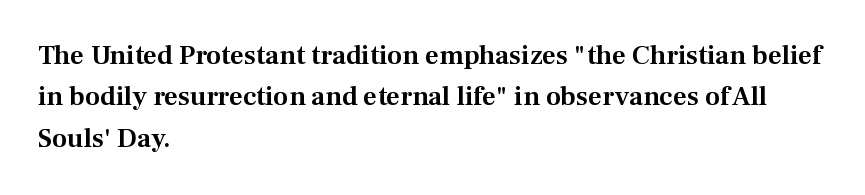
The image shows 27 px text type, upright; set left-aligned, normal line spacing (1.53x), normal letter spacing, not underlined.
